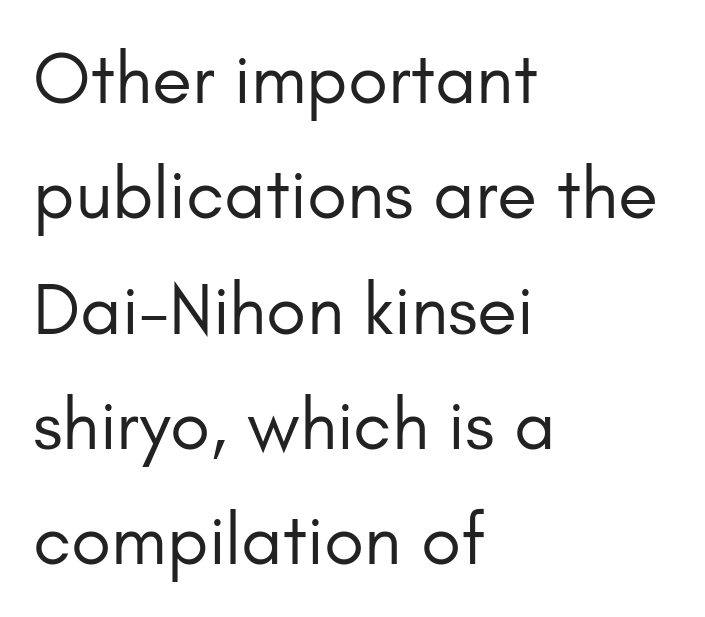
The font family rendered here belongs to the sans-serif group. Glance below the letters and you will spot only blank space. These lines are rendered in a variable-pitch font. Summary of weight: not heavy and not bold.
